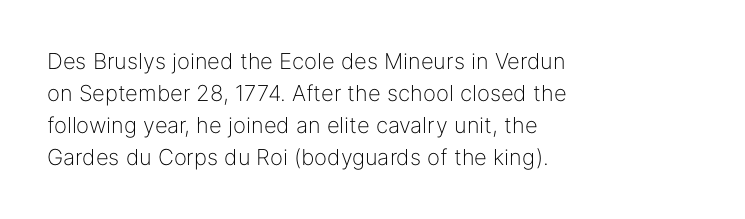
Weight: in the light-to-regular range. These lines keep a tight, regular rhythm from letter to letter. Any mark beneath the type? The region is blank. Left-aligned paragraph, ragged on the right. If you drew a line through each stem, it would be perfectly vertical. Honestly, the row spacing looks completely unremarkable.
